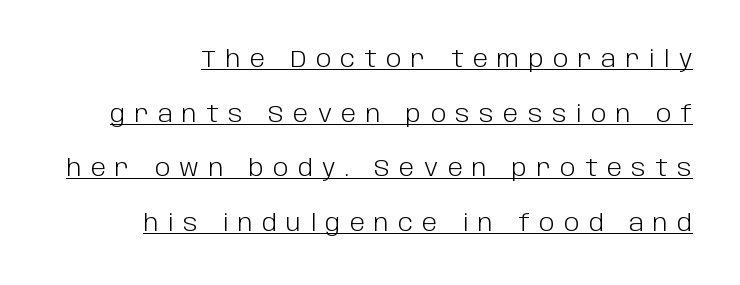
Q: Is the text bold? A: No.
Q: Is the text italic (slanted)? A: No, it is upright.
Q: Is the text underlined? A: Yes.
Q: Is the spacing between letters normal or unusually wide? A: Unusually wide.
Q: Is the spacing between lines tight, normal or loose? A: Loose.
